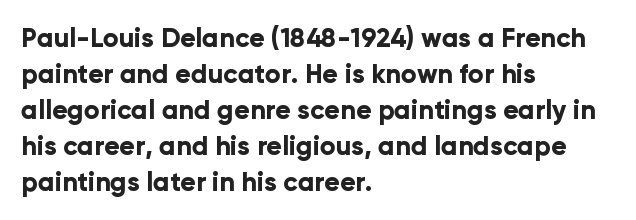
{"italic": "no", "bold": "yes", "underline": "no", "align": "left", "line_spacing": "normal", "line_spacing_ratio": 1.38, "letter_spacing": "normal", "letter_spacing_em": 0.0, "glyph_px": 26}
